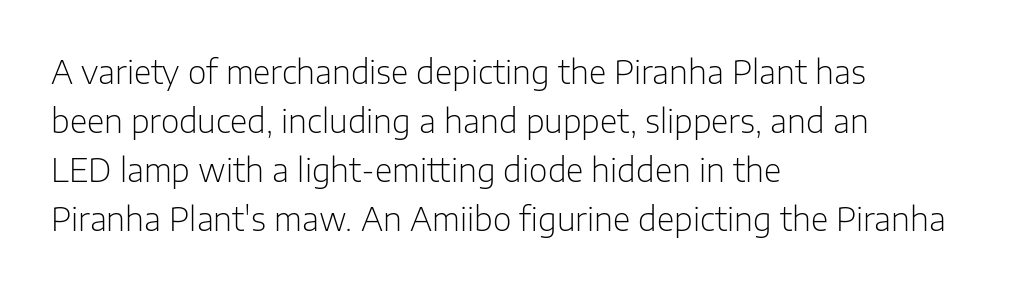
{"serif": "no", "italic": "no", "bold": "no", "weight": "light", "width": "normal", "stroke_contrast": "low", "x_height": "medium", "monospaced": "no", "underline": "no", "align": "left", "line_spacing": "normal", "line_spacing_ratio": 1.53, "letter_spacing": "normal", "letter_spacing_em": 0.0, "glyph_px": 32}
